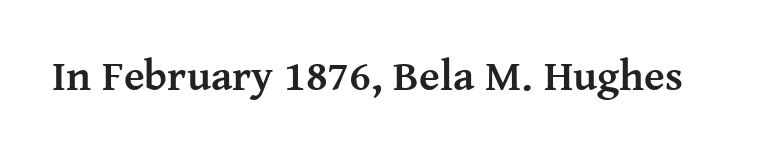
The lettering holds an erect, upright posture throughout. Compared with an ordinary text face, these strokes are far heavier — a full bold. Are there feet on the stems? There are — it's a serif. Words float on clear page, feet unadorned.
